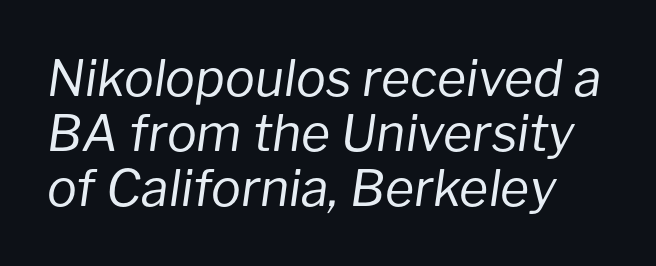
The image shows 50 px regular-weight type, italic (leaning right); set tight line spacing (1.1x), normal letter spacing, not underlined; low stroke contrast and a medium x-height.
